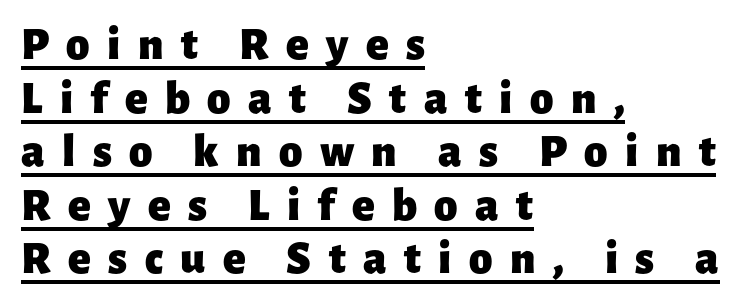
Q: Is the text bold? A: Yes.
Q: Is the text italic (slanted)? A: No, it is upright.
Q: Is the typeface a serif or a sans-serif typeface? A: Sans-serif.
Q: Is the text underlined? A: Yes.
Q: How is the paragraph aligned? A: Left-aligned.
Q: Is the spacing between letters normal or unusually wide? A: Unusually wide.
Q: Is the spacing between lines tight, normal or loose? A: Tight.
Q: Width (condensed, normal, or wide)? A: Normal.
Q: Stroke contrast? A: Low.
Q: x-height? A: Medium.
Q: Monospaced? A: No.
